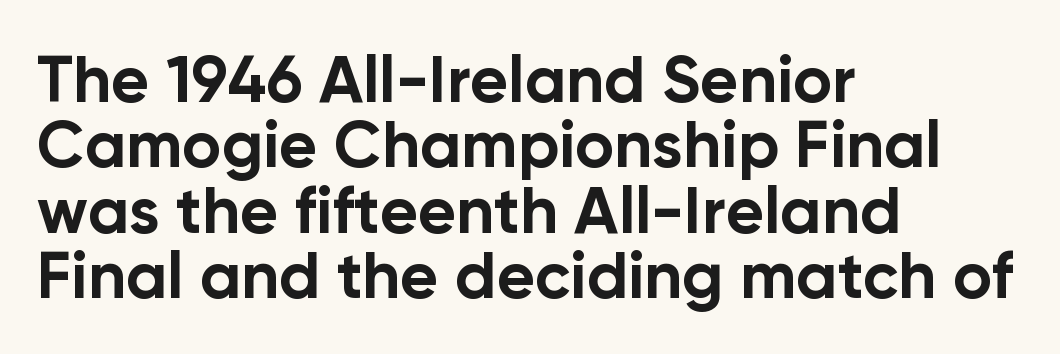
The image shows 66 px bold sans-serif type, upright; set left-aligned, tight line spacing (0.99x), normal letter spacing, not underlined; low stroke contrast and a medium x-height.
